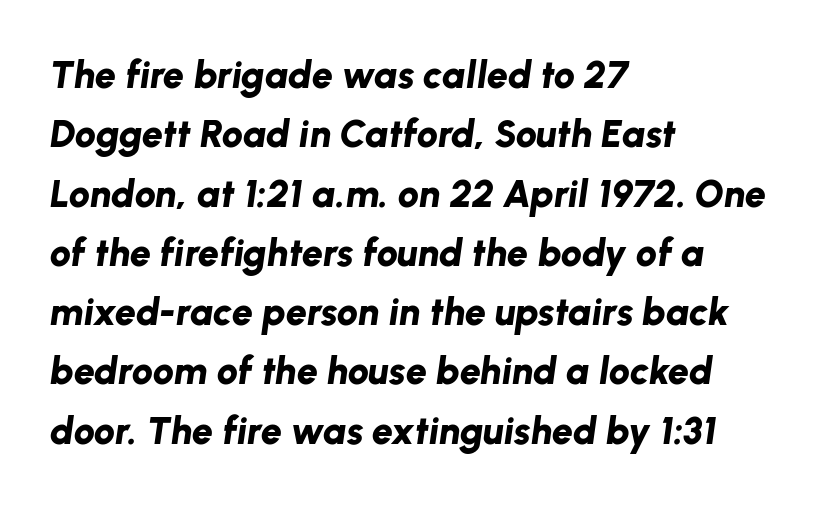
Q: Is the text bold? A: Yes.
Q: Is the text italic (slanted)? A: Yes, it leans right by about 8 degrees.
Q: Is the text underlined? A: No.
Q: How is the paragraph aligned? A: Left-aligned.
Q: Is the spacing between letters normal or unusually wide? A: Normal.
Q: Is the spacing between lines tight, normal or loose? A: Normal.
Q: Width (condensed, normal, or wide)? A: Normal.
Q: Stroke contrast? A: Low.
Q: x-height? A: Medium.
Q: Monospaced? A: No.
